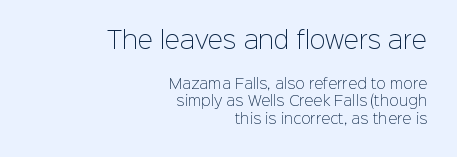
Q: Is the text bold? A: No.
Q: Is the text italic (slanted)? A: No, it is upright.
Q: Is the text underlined? A: No.
Q: How is the paragraph aligned? A: Right-aligned.
Q: Is the spacing between letters normal or unusually wide? A: Normal.
Q: Which block of text is set in a larger size, the first (top) or the second (bottom)? A: The first (top) one.
